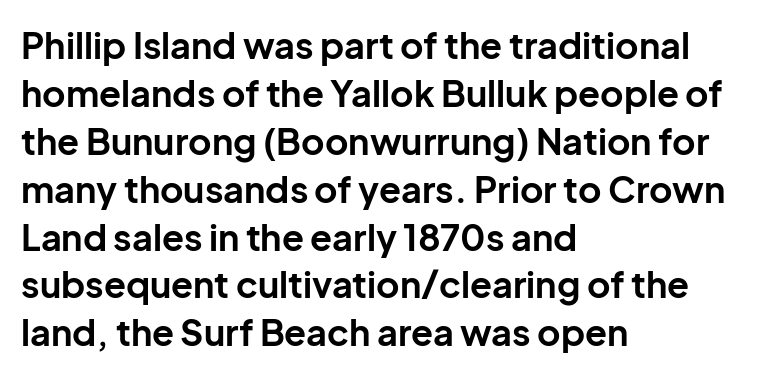
Check under the words: just untouched page. This sample uses a sans-serif face. The face used here has the dense, thick strokes of a bold. Character widths vary here, with narrow letters taking less room than wide ones. Line starts are locked; line ends wander. Evenly set lines give the paragraph a standard silhouette.
